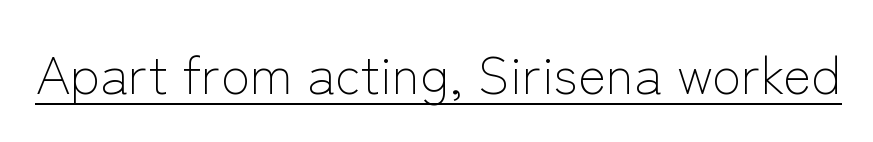
The image shows 53 px light sans-serif type, upright; set normal letter spacing, underlined; low stroke contrast and a medium x-height.
